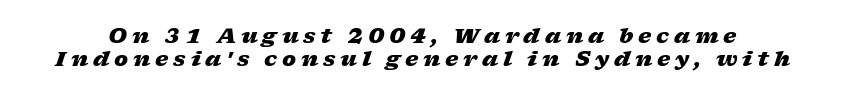
Q: Is the text bold? A: Yes.
Q: Is the text italic (slanted)? A: Yes, it leans right by about 17 degrees.
Q: Is the text underlined? A: No.
Q: Is the spacing between letters normal or unusually wide? A: Unusually wide.
Q: Is the spacing between lines tight, normal or loose? A: Tight.
